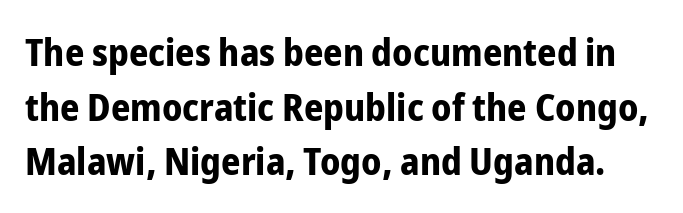
{"serif": "no", "italic": "no", "bold": "yes", "weight": "bold", "width": "condensed", "stroke_contrast": "low", "x_height": "medium", "monospaced": "no", "underline": "no", "line_spacing": "normal", "line_spacing_ratio": 1.44, "letter_spacing": "normal", "letter_spacing_em": 0.0, "glyph_px": 38}
